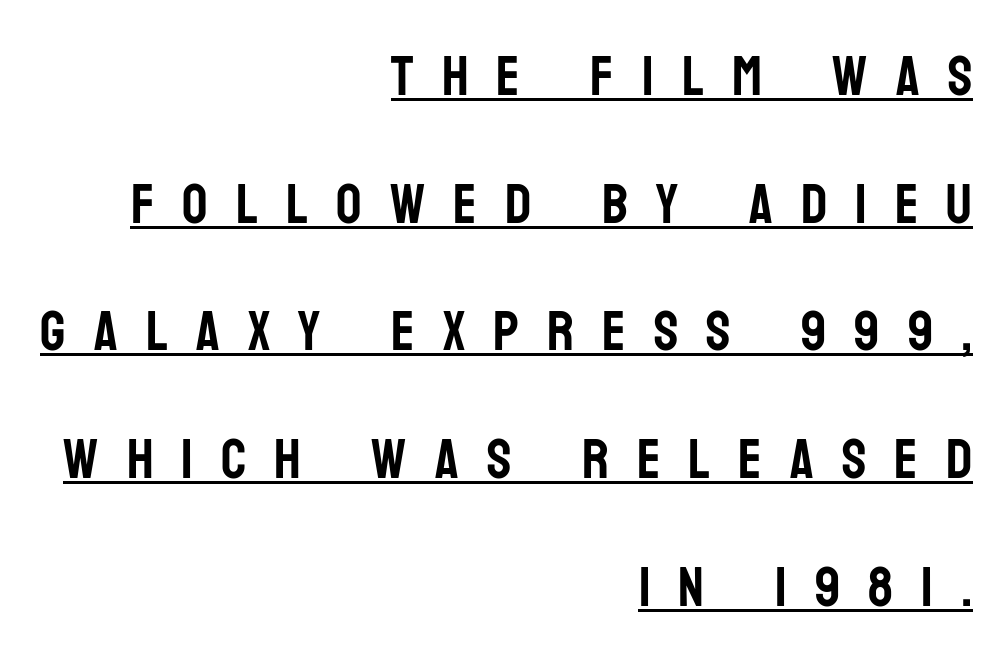
Q: Is the text italic (slanted)? A: No, it is upright.
Q: Is the typeface a serif or a sans-serif typeface? A: Sans-serif.
Q: Is the text underlined? A: Yes.
Q: How is the paragraph aligned? A: Right-aligned.
Q: Is the spacing between letters normal or unusually wide? A: Unusually wide.
Q: Is the spacing between lines tight, normal or loose? A: Loose.
Q: Width (condensed, normal, or wide)? A: Condensed.
Q: Stroke contrast? A: Low.
Q: x-height? A: Large.
Q: Monospaced? A: No.
